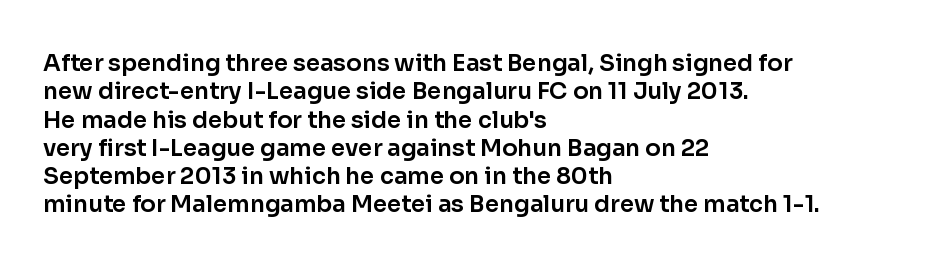
Q: Is the text italic (slanted)? A: No, it is upright.
Q: Is the text underlined? A: No.
Q: How is the paragraph aligned? A: Left-aligned.
Q: Is the spacing between letters normal or unusually wide? A: Normal.
